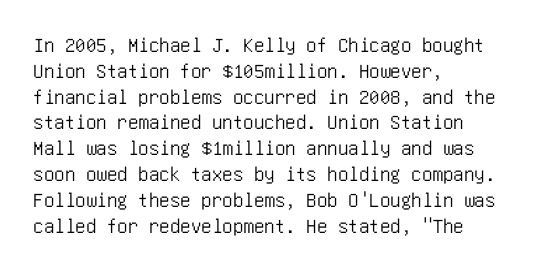
Q: Is the text italic (slanted)? A: No, it is upright.
Q: Is the text underlined? A: No.
Q: How is the paragraph aligned? A: Left-aligned.
Q: Is the spacing between letters normal or unusually wide? A: Normal.
